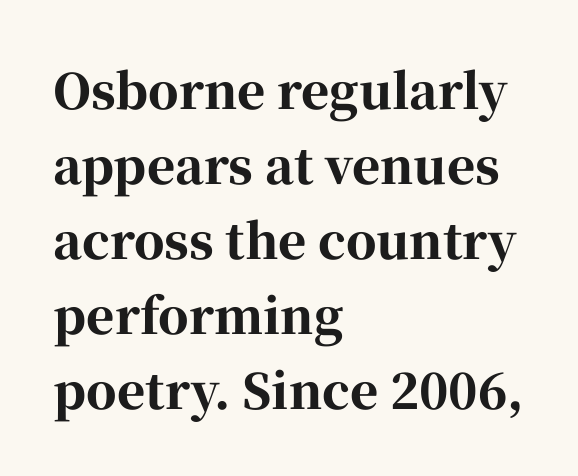
{"serif": "yes", "italic": "no", "bold": "yes", "weight": "bold", "width": "normal", "stroke_contrast": "high", "x_height": "medium", "monospaced": "no", "underline": "no", "align": "left", "line_spacing": "normal", "line_spacing_ratio": 1.56, "letter_spacing": "normal", "letter_spacing_em": 0.0, "glyph_px": 48}
